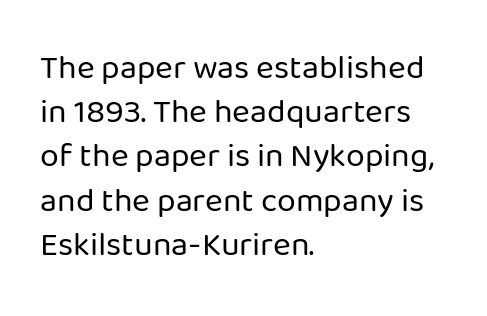
A roman cut, with each character standing at attention. A normal amount of white space separates one row of letters from the next. Is the block centered? No — it sits flush against the left margin. Proportional: the letters do not fall into vertical columns. Caption: standard tracking, unaltered.
